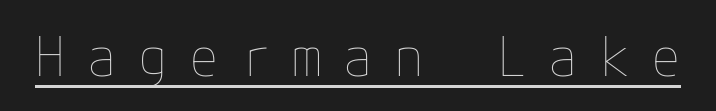
Summary of weight: not heavy and not bold. The specimen reads as upright at a glance. This is underlined copy, the kind a proofreader might mark for attention. Loose tracking; the words dissolve into strings of separated letters.
